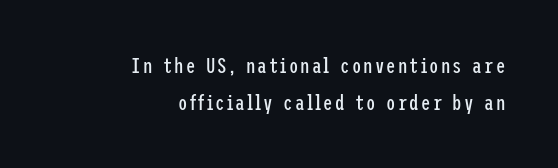
Q: Is the text bold? A: No.
Q: Is the text italic (slanted)? A: No, it is upright.
Q: Is the text underlined? A: No.
Q: How is the paragraph aligned? A: Right-aligned.
